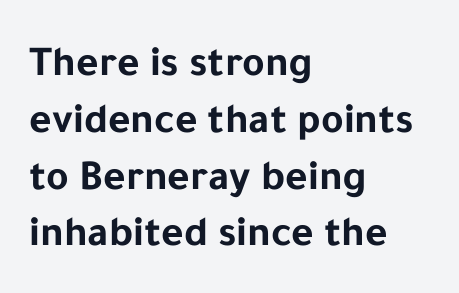
{"serif": "no", "italic": "no", "bold": "yes", "weight": "bold", "width": "normal", "stroke_contrast": "low", "x_height": "medium", "monospaced": "no", "underline": "no", "align": "left", "line_spacing": "normal", "line_spacing_ratio": 1.32, "letter_spacing": "normal", "letter_spacing_em": 0.0, "glyph_px": 43}
